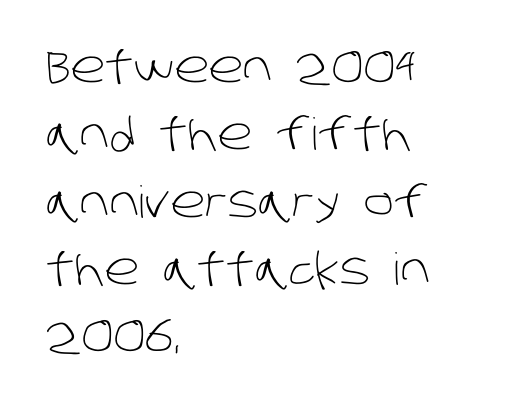
A sans-serif font was chosen for this passage. Has an underline been added? It has not. Every row of glyphs begins at an identical x-position on the left. A normal amount of white space separates one row of letters from the next. The face used here is proportionally spaced, like ordinary book or web type.
